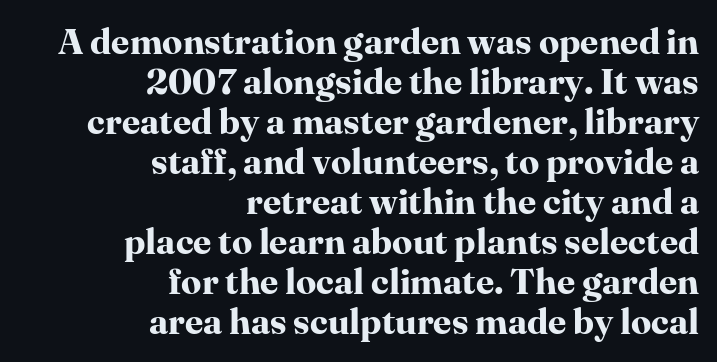
Do the letters lean? They stand straight. The string is rendered with underlining switched off. The block of text is dense from top to bottom, with scant space between rows. Stroke thickness is high; the sample reads as a true bold.
